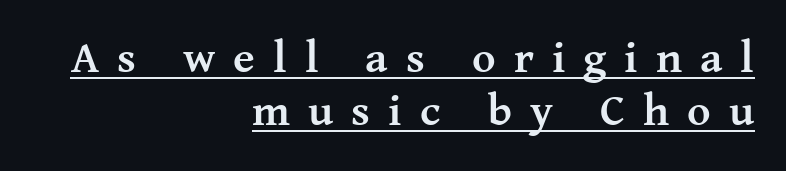
The image shows 45 px semibold serif type, upright; set right-aligned, line spacing 1.18x, unusually wide letter spacing (+0.4 em), underlined; medium stroke contrast and a medium x-height.
